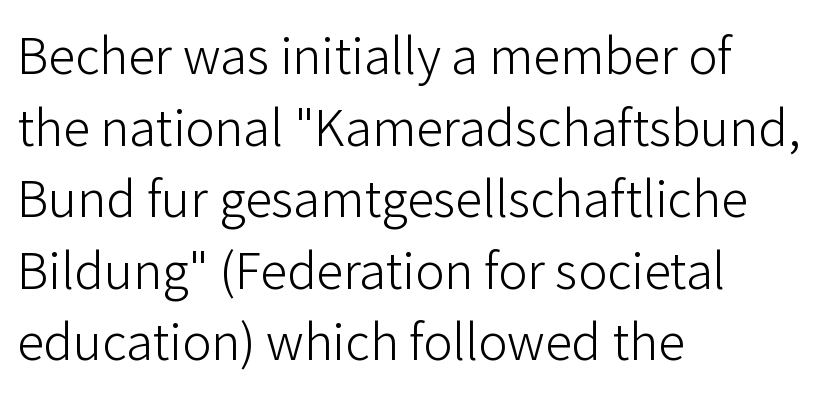
The image shows 49 px light sans-serif type, upright; set left-aligned, normal line spacing (1.46x), normal letter spacing, not underlined; low stroke contrast and a medium x-height.
